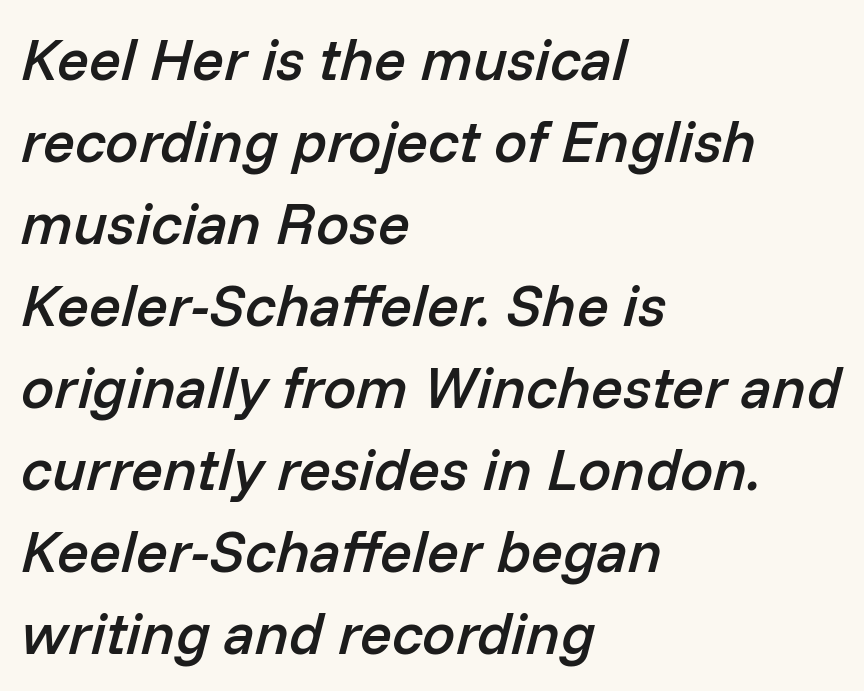
Q: Is the text bold? A: Semi-bold.
Q: Is the text italic (slanted)? A: Yes, it leans right by about 14 degrees.
Q: Is the text underlined? A: No.
Q: How is the paragraph aligned? A: Left-aligned.
Q: Is the spacing between letters normal or unusually wide? A: Normal.
Q: Is the spacing between lines tight, normal or loose? A: Normal.
Q: Width (condensed, normal, or wide)? A: Normal.
Q: Stroke contrast? A: Low.
Q: x-height? A: Medium.
Q: Monospaced? A: No.
